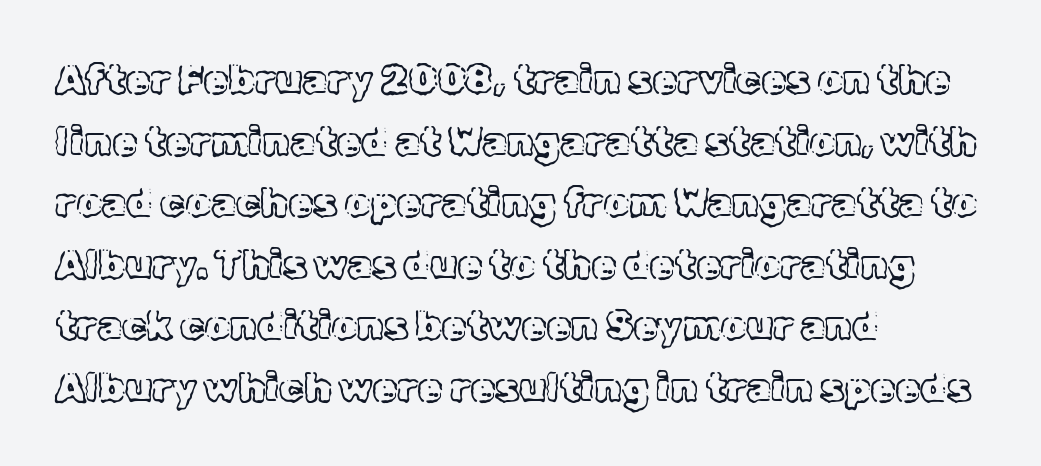
{"italic": "no", "width": "normal", "x_height": "medium", "monospaced": "no", "underline": "no", "align": "left", "line_spacing": "normal", "line_spacing_ratio": 1.54, "letter_spacing": "normal", "letter_spacing_em": 0.0, "glyph_px": 40}
